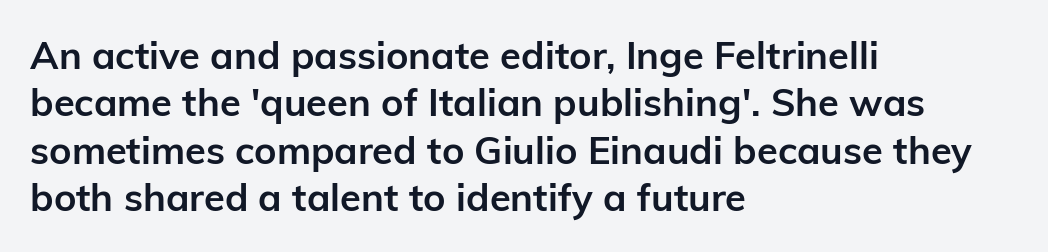
Q: Is the text bold? A: Yes.
Q: Is the text italic (slanted)? A: No, it is upright.
Q: Is the typeface a serif or a sans-serif typeface? A: Sans-serif.
Q: Is the text underlined? A: No.
Q: How is the paragraph aligned? A: Left-aligned.
Q: Is the spacing between letters normal or unusually wide? A: Normal.
Q: Is the spacing between lines tight, normal or loose? A: Normal.
Q: Width (condensed, normal, or wide)? A: Normal.
Q: Stroke contrast? A: Low.
Q: x-height? A: Medium.
Q: Monospaced? A: No.
